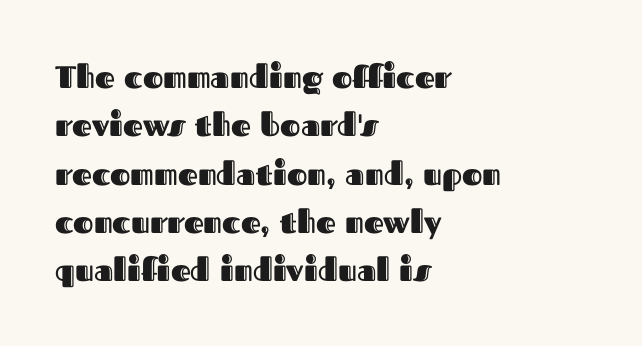
The image shows 31 px text type, upright; set left-aligned, normal line spacing (1.56x), normal letter spacing, not underlined; a medium x-height.
